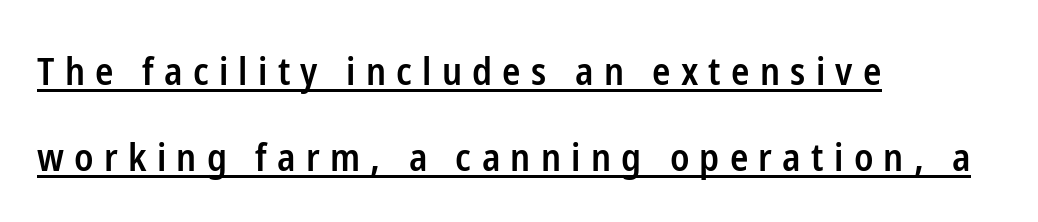
{"serif": "no", "italic": "no", "bold": "semi", "weight": "semibold", "width": "condensed", "stroke_contrast": "low", "x_height": "medium", "monospaced": "no", "underline": "yes", "align": "left", "line_spacing": "loose", "line_spacing_ratio": 2.26, "letter_spacing": "wide", "letter_spacing_em": 0.27, "glyph_px": 38}
